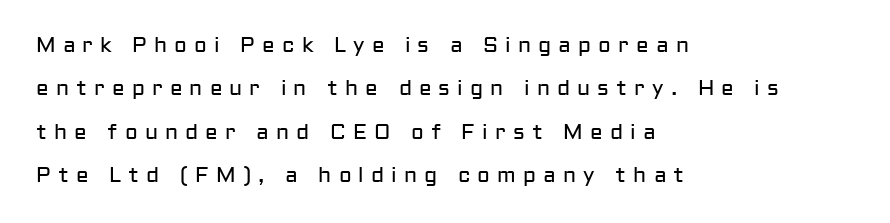
The image shows 21 px text type, upright; set left-aligned, loose line spacing (2.06x), unusually wide letter spacing (+0.34 em), not underlined.
